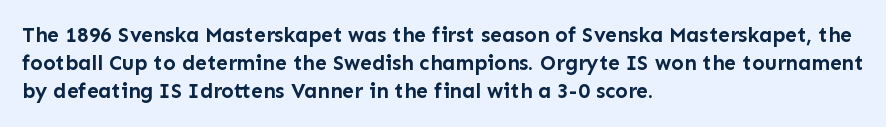
The image shows 21 px bold type, upright; set left-aligned, normal line spacing (1.34x), normal letter spacing, not underlined.
